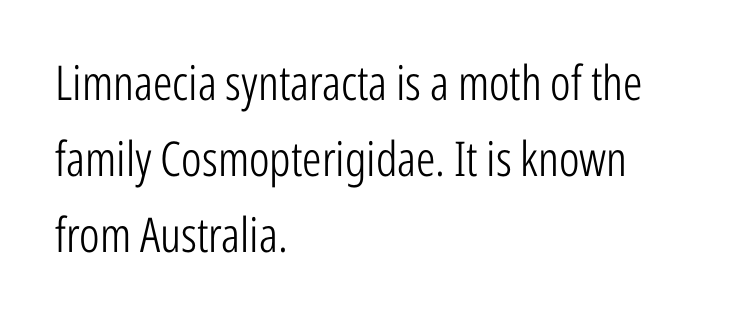
Q: Is the text bold? A: No.
Q: Is the text italic (slanted)? A: No, it is upright.
Q: Is the typeface a serif or a sans-serif typeface? A: Sans-serif.
Q: Is the text underlined? A: No.
Q: How is the paragraph aligned? A: Left-aligned.
Q: Is the spacing between letters normal or unusually wide? A: Normal.
Q: Is the spacing between lines tight, normal or loose? A: Normal.
Q: Width (condensed, normal, or wide)? A: Condensed.
Q: Stroke contrast? A: Low.
Q: x-height? A: Medium.
Q: Monospaced? A: No.
